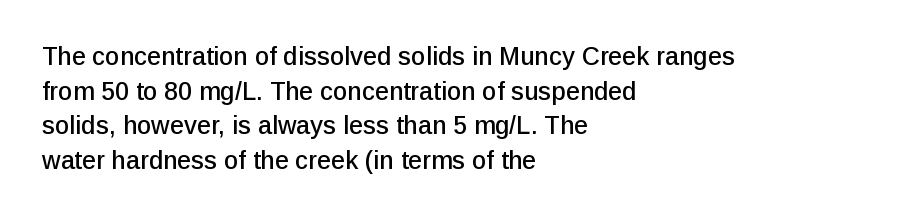
{"italic": "no", "underline": "no", "align": "left", "line_spacing": "normal", "line_spacing_ratio": 1.39, "letter_spacing": "normal", "letter_spacing_em": 0.0, "glyph_px": 25}
